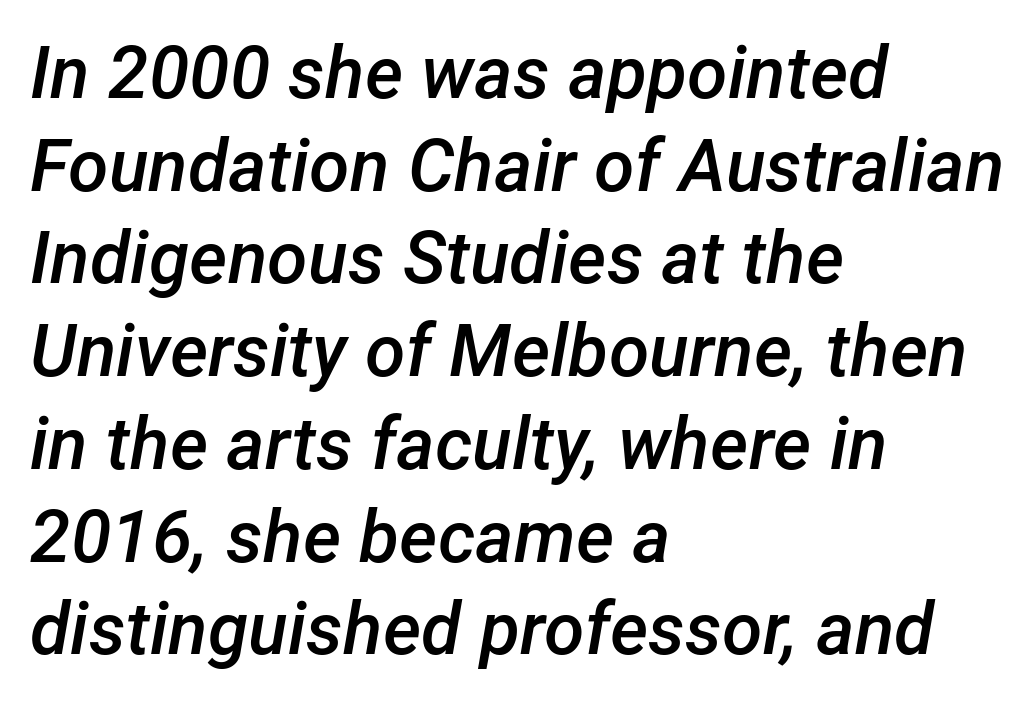
{"italic": "yes", "lean": "right", "slant_degrees": 12, "bold": "semi", "weight": "semibold", "width": "normal", "stroke_contrast": "low", "x_height": "medium", "monospaced": "no", "underline": "no", "align": "left", "line_spacing": "normal", "line_spacing_ratio": 1.27, "letter_spacing": "normal", "letter_spacing_em": 0.0, "glyph_px": 73}
